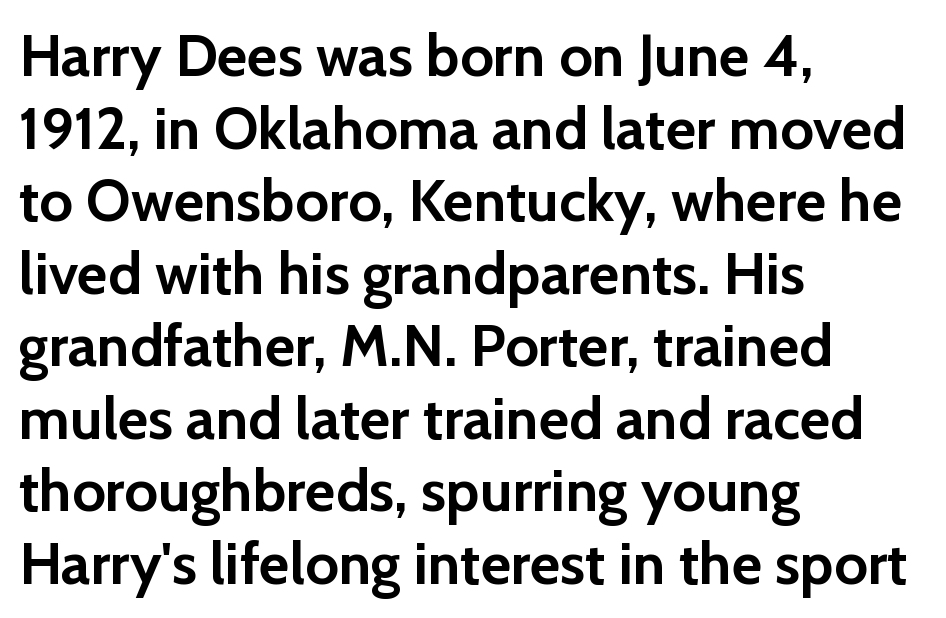
No extra tracking has been applied to these lines. These lines are composed in type without serifs. Is this a fixed-width face? No — the glyphs have proportional, varying widths. Ascenders rise straight up at ninety degrees.
